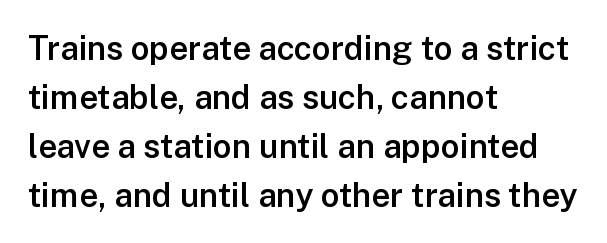
The image shows 33 px semibold sans-serif type, upright; set left-aligned, normal line spacing (1.48x), normal letter spacing, not underlined; low stroke contrast and a medium x-height.
